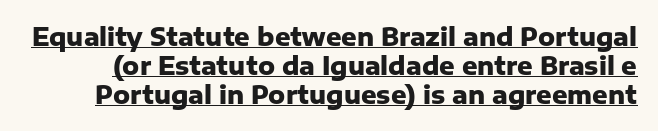
Upright lettering throughout. Does the weight exceed regular? Yes, all the way to bold. This is underlined copy, the kind a proofreader might mark for attention. This sample uses plain, unmodified letter spacing.
